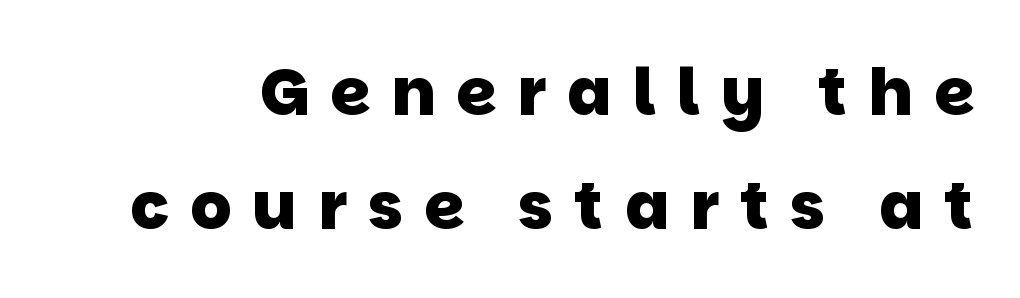
What kind of face is this? One without serifs — a sans. How are the letters spaced? Widely, with obvious added tracking. Descender tails drop into unmarked territory. Thick stems and heavy bowls — unmistakably bold.
